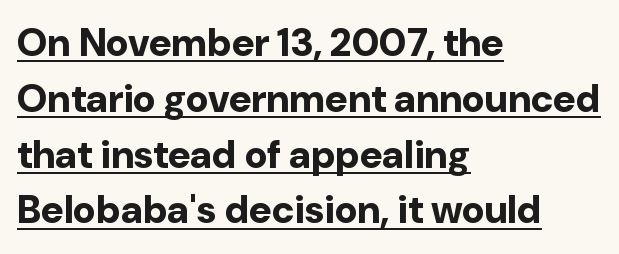
{"serif": "no", "italic": "no", "bold": "yes", "weight": "bold", "width": "normal", "stroke_contrast": "low", "x_height": "medium", "monospaced": "no", "underline": "yes", "align": "left", "line_spacing": "normal", "line_spacing_ratio": 1.43, "letter_spacing": "normal", "letter_spacing_em": 0.0, "glyph_px": 39}
